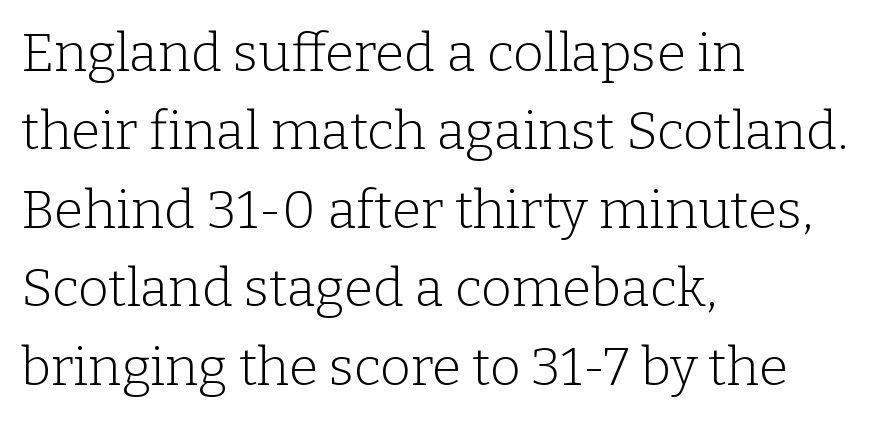
The face used here is rendered with its standard letterfit. Weight: in the light-to-regular range. Descender tails drop into unmarked territory. The vertical gap from one line to the next is medium. Short and long lines alike share a common starting point at left.
